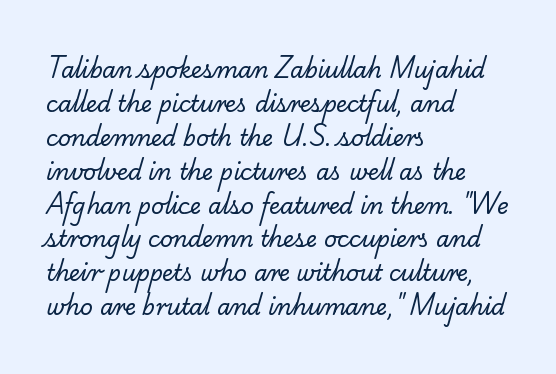
The image shows 22 px text type; set left-aligned, normal line spacing (1.54x), normal letter spacing, not underlined.
